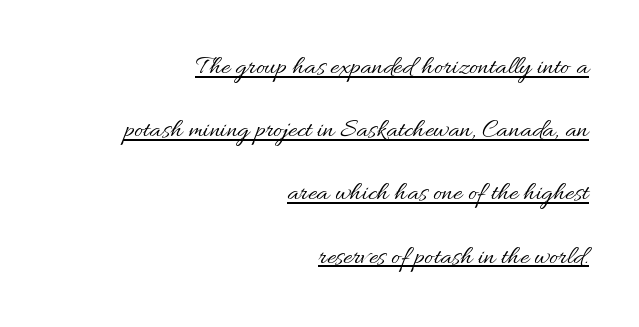
The image shows 27 px text type; set right-aligned, loose line spacing (2.34x), normal letter spacing, underlined.
